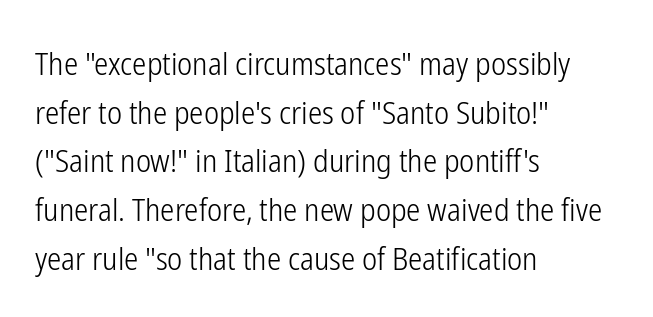
{"serif": "no", "italic": "no", "bold": "no", "weight": "light", "width": "condensed", "stroke_contrast": "low", "x_height": "medium", "monospaced": "no", "underline": "no", "align": "left", "line_spacing": "normal", "line_spacing_ratio": 1.52, "letter_spacing": "normal", "letter_spacing_em": 0.0, "glyph_px": 32}
